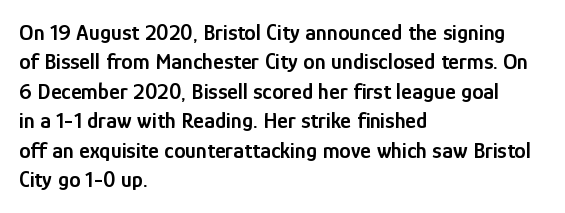
All the whitespace from short lines collects on the right. You could call the tracking neutral — neither tight nor loose. The axis of the letterforms is exactly vertical. Honestly, there is no underline to notice here at all.
